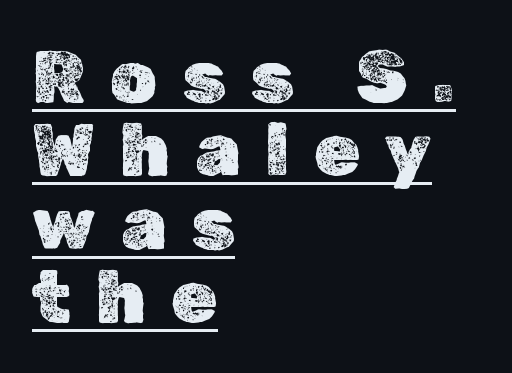
Does the copy run flush right? No — it runs flush left. The line-height multiplier appears low, near solid setting. Think of a printed novel: that variable character pitch is what you see here. Every character sits straight up, as roman type does.
